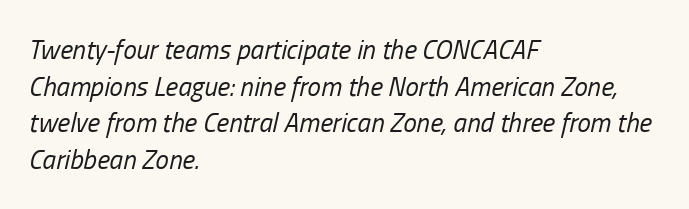
The image shows 27 px text type, italic (leaning right); set left-aligned, normal line spacing (1.36x), normal letter spacing, not underlined.
